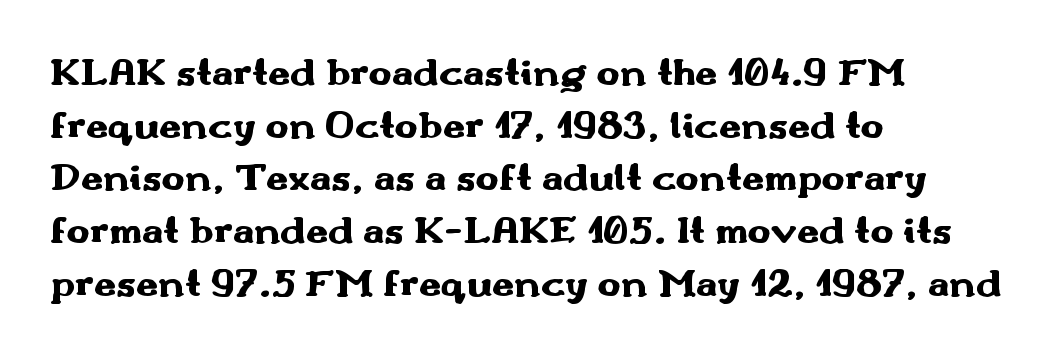
Q: Is the text bold? A: Yes.
Q: Is the text italic (slanted)? A: No, it is upright.
Q: Is the typeface a serif or a sans-serif typeface? A: Sans-serif.
Q: Is the text underlined? A: No.
Q: How is the paragraph aligned? A: Left-aligned.
Q: Is the spacing between letters normal or unusually wide? A: Normal.
Q: Is the spacing between lines tight, normal or loose? A: Normal.
Q: Width (condensed, normal, or wide)? A: Wide.
Q: Stroke contrast? A: Medium.
Q: x-height? A: Small.
Q: Monospaced? A: No.
